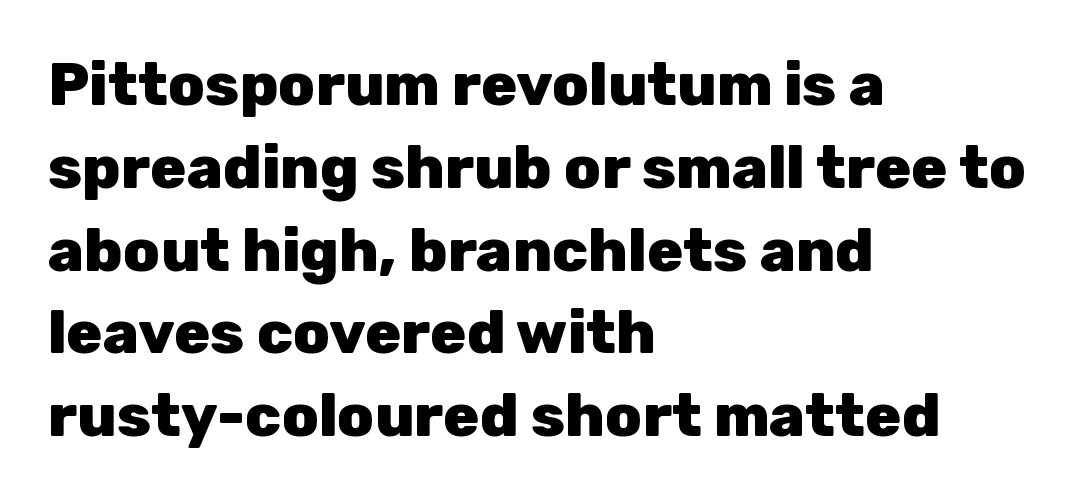
Q: Is the text bold? A: Yes.
Q: Is the text italic (slanted)? A: No, it is upright.
Q: Is the typeface a serif or a sans-serif typeface? A: Sans-serif.
Q: Is the text underlined? A: No.
Q: How is the paragraph aligned? A: Left-aligned.
Q: Is the spacing between letters normal or unusually wide? A: Normal.
Q: Is the spacing between lines tight, normal or loose? A: Normal.
Q: Width (condensed, normal, or wide)? A: Normal.
Q: Stroke contrast? A: Low.
Q: x-height? A: Medium.
Q: Monospaced? A: No.
